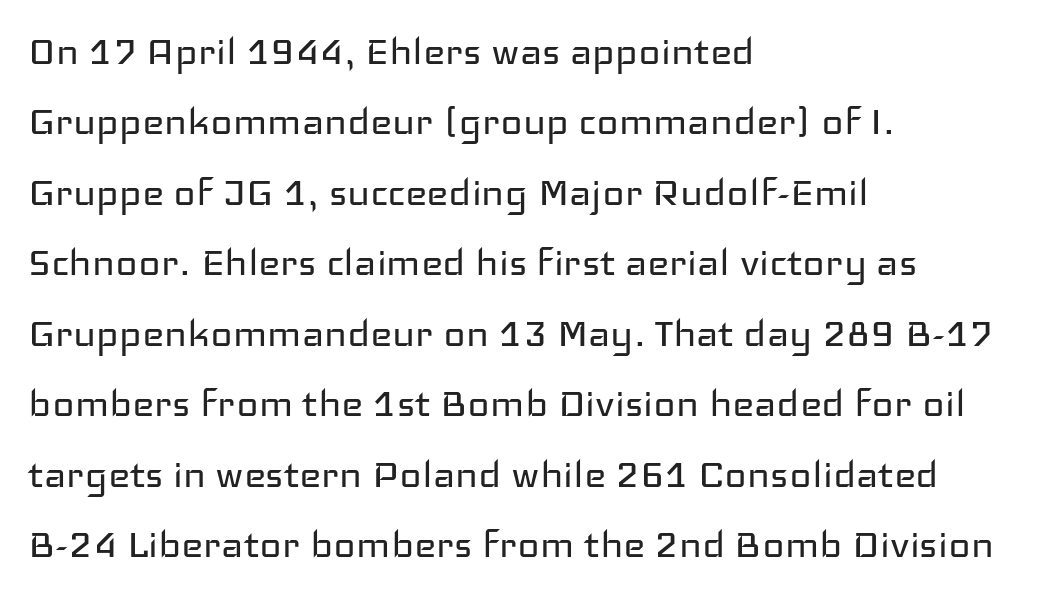
The image shows 47 px regular-weight, wide sans-serif type, upright; set left-aligned, normal line spacing (1.5x), normal letter spacing, not underlined; low stroke contrast and a medium x-height.
